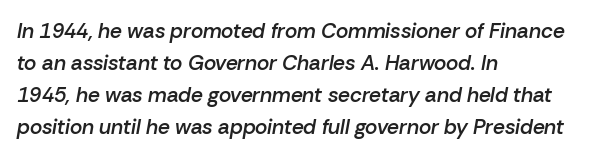
{"italic": "yes", "lean": "right", "slant_degrees": 10, "bold": "semi", "underline": "no", "align": "left", "line_spacing": "normal", "line_spacing_ratio": 1.53, "letter_spacing": "normal", "letter_spacing_em": 0.0, "glyph_px": 21}
